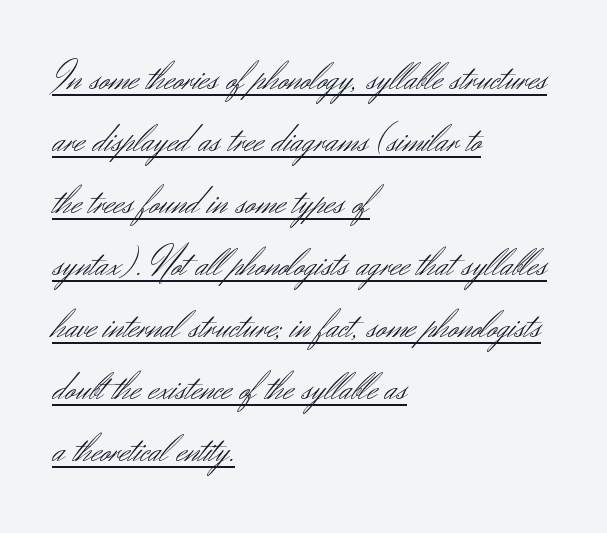
Q: Is the text bold? A: No.
Q: Is the text italic (slanted)? A: Yes.
Q: Is the typeface a serif or a sans-serif typeface? A: Sans-serif.
Q: Is the text underlined? A: Yes.
Q: How is the paragraph aligned? A: Left-aligned.
Q: Is the spacing between letters normal or unusually wide? A: Normal.
Q: Is the spacing between lines tight, normal or loose? A: Normal.
Q: Width (condensed, normal, or wide)? A: Normal.
Q: Stroke contrast? A: Medium.
Q: x-height? A: Small.
Q: Monospaced? A: No.
